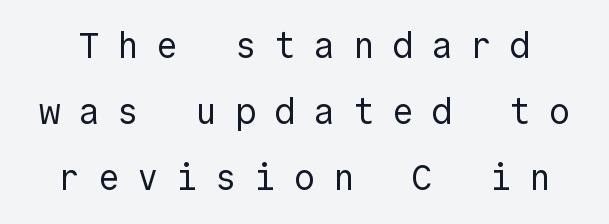
{"serif": "no", "italic": "no", "bold": "no", "weight": "regular", "width": "normal", "x_height": "medium", "underline": "no", "line_spacing_ratio": 1.84, "letter_spacing": "wide", "letter_spacing_em": 0.49, "glyph_px": 36}
